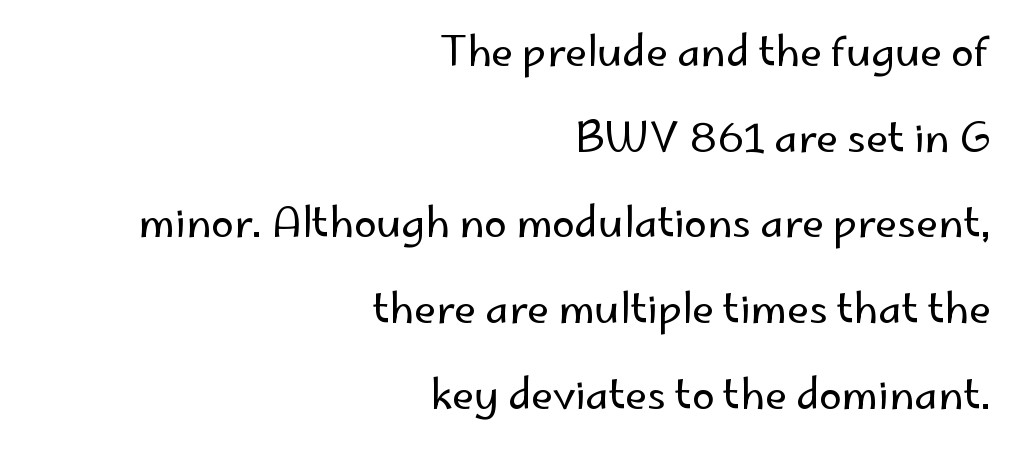
{"serif": "no", "italic": "no", "bold": "no", "weight": "regular", "width": "normal", "stroke_contrast": "low", "x_height": "small", "monospaced": "no", "underline": "no", "align": "right", "line_spacing": "loose", "line_spacing_ratio": 2.09, "letter_spacing": "normal", "letter_spacing_em": 0.0, "glyph_px": 41}
